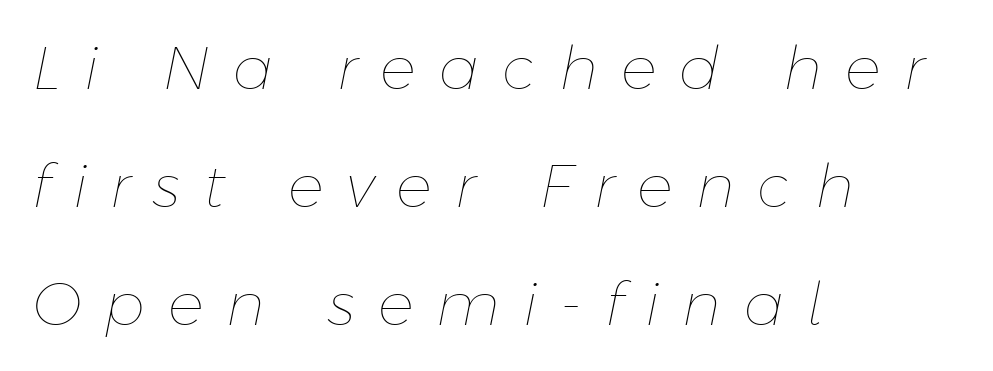
A typesetter would call this leading open, well beyond the default. The line texture is sparse and dotted thanks to wide tracking. Left-aligned paragraph, ragged on the right. This sample has the flowing, uneven cadence of proportional lettering. Slanted lettering throughout.
